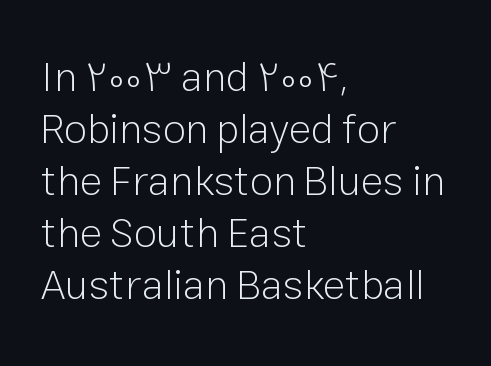
Q: Is the text bold? A: No.
Q: Is the text italic (slanted)? A: No, it is upright.
Q: Is the typeface a serif or a sans-serif typeface? A: Sans-serif.
Q: Is the text underlined? A: No.
Q: How is the paragraph aligned? A: Left-aligned.
Q: Is the spacing between letters normal or unusually wide? A: Normal.
Q: Width (condensed, normal, or wide)? A: Normal.
Q: Stroke contrast? A: Low.
Q: x-height? A: Medium.
Q: Monospaced? A: No.
